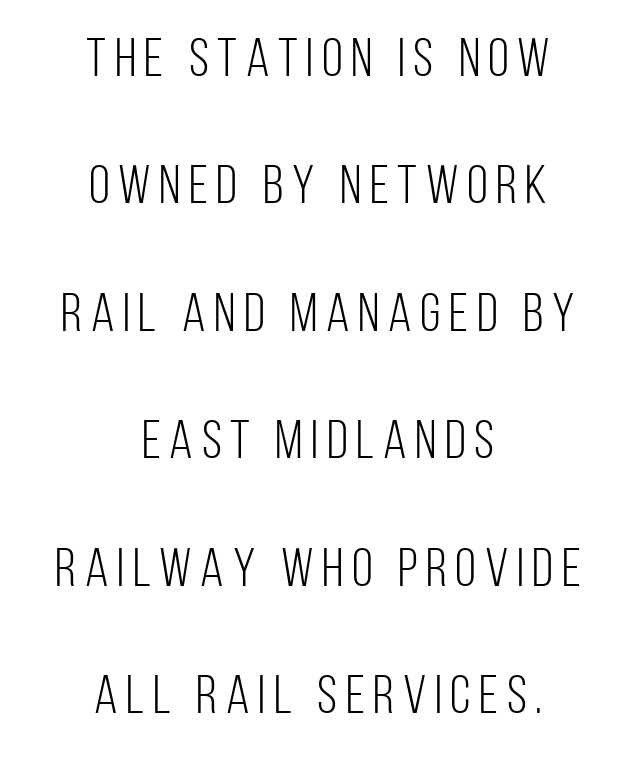
{"serif": "no", "italic": "no", "bold": "no", "weight": "light", "width": "condensed", "stroke_contrast": "low", "x_height": "large", "monospaced": "no", "underline": "no", "align": "center", "line_spacing": "loose", "line_spacing_ratio": 2.36, "glyph_px": 54}
